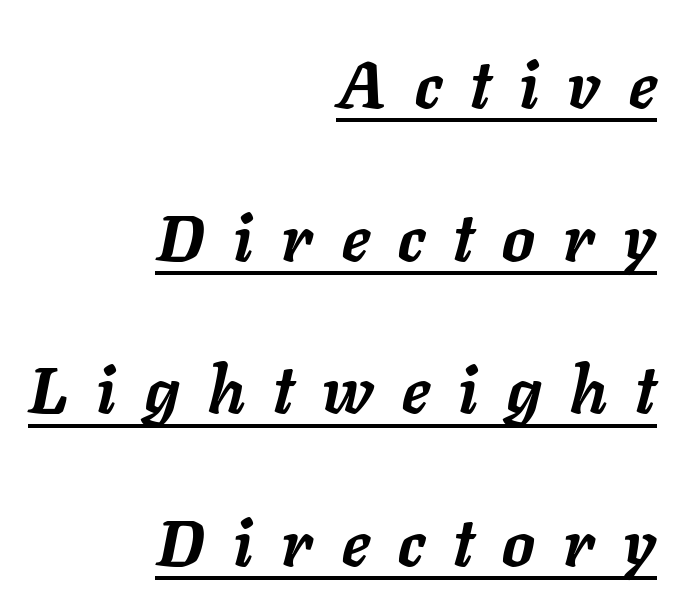
The image shows 65 px semibold type, italic (leaning right); set right-aligned, loose line spacing (2.35x), unusually wide letter spacing (+0.44 em), underlined; low stroke contrast and a medium x-height.
